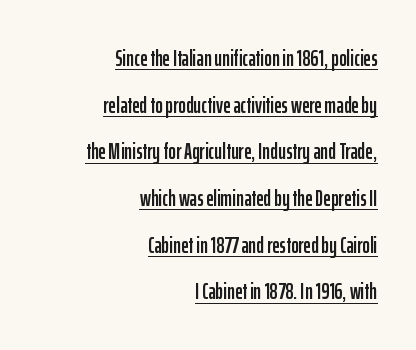
{"italic": "no", "underline": "yes", "align": "right", "line_spacing": "loose", "line_spacing_ratio": 2.03, "letter_spacing": "normal", "letter_spacing_em": 0.0, "glyph_px": 23}
